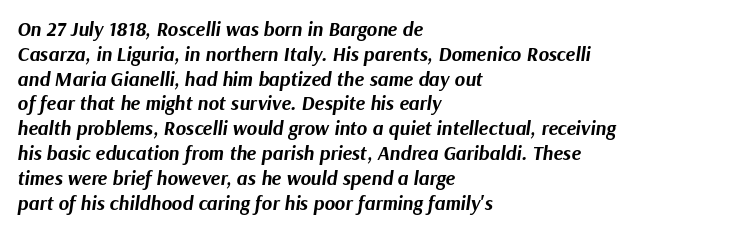
The image shows 20 px bold type, italic (leaning right); set left-aligned, line spacing 1.24x, normal letter spacing, not underlined.
